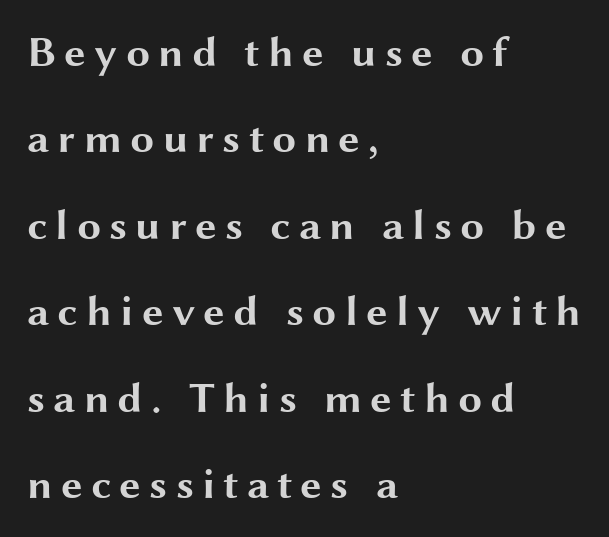
Q: Is the text bold? A: Yes.
Q: Is the text italic (slanted)? A: No, it is upright.
Q: Is the typeface a serif or a sans-serif typeface? A: Sans-serif.
Q: Is the text underlined? A: No.
Q: How is the paragraph aligned? A: Left-aligned.
Q: Is the spacing between lines tight, normal or loose? A: Loose.
Q: Width (condensed, normal, or wide)? A: Wide.
Q: Stroke contrast? A: Medium.
Q: x-height? A: Medium.
Q: Monospaced? A: No.
